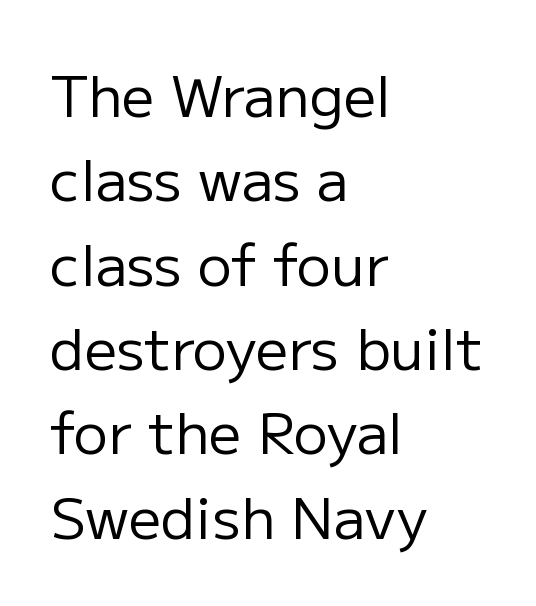
The face used here is rendered with its standard letterfit. Unmarked baselines from the first word to the last. You can tell it's not italic because the verticals are truly vertical. The font family rendered here belongs to the sans-serif group.
